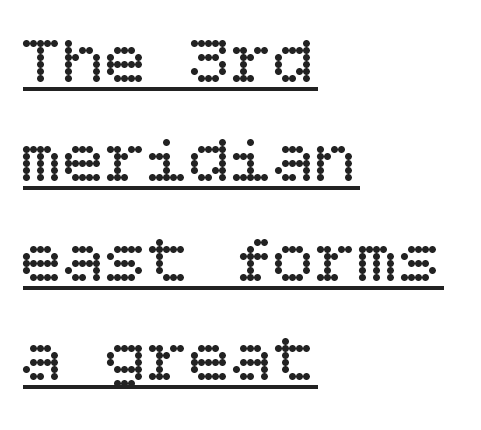
Q: Is the text bold? A: No.
Q: Is the text italic (slanted)? A: No, it is upright.
Q: Is the text underlined? A: Yes.
Q: How is the paragraph aligned? A: Left-aligned.
Q: Is the spacing between letters normal or unusually wide? A: Normal.
Q: Is the spacing between lines tight, normal or loose? A: Normal.
Q: Width (condensed, normal, or wide)? A: Normal.
Q: Stroke contrast? A: Low.
Q: x-height? A: Large.
